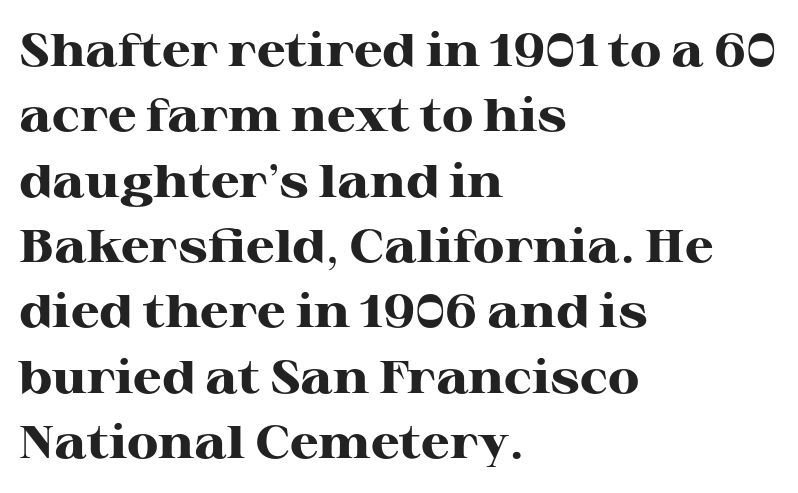
{"serif": "yes", "italic": "no", "bold": "yes", "weight": "heavy", "width": "wide", "stroke_contrast": "high", "x_height": "medium", "monospaced": "no", "underline": "no", "align": "left", "line_spacing": "normal", "line_spacing_ratio": 1.42, "letter_spacing": "normal", "letter_spacing_em": 0.0, "glyph_px": 46}
